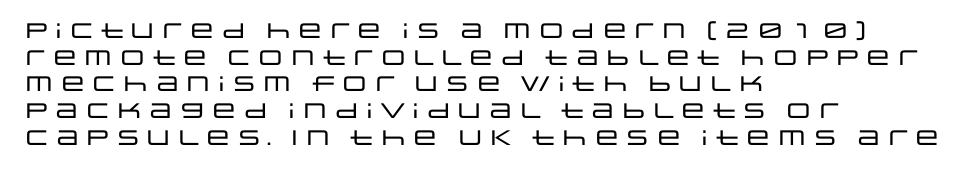
{"italic": "no", "underline": "no", "align": "left", "line_spacing": "normal", "line_spacing_ratio": 1.27, "letter_spacing": "normal", "letter_spacing_em": 0.0, "glyph_px": 21}
